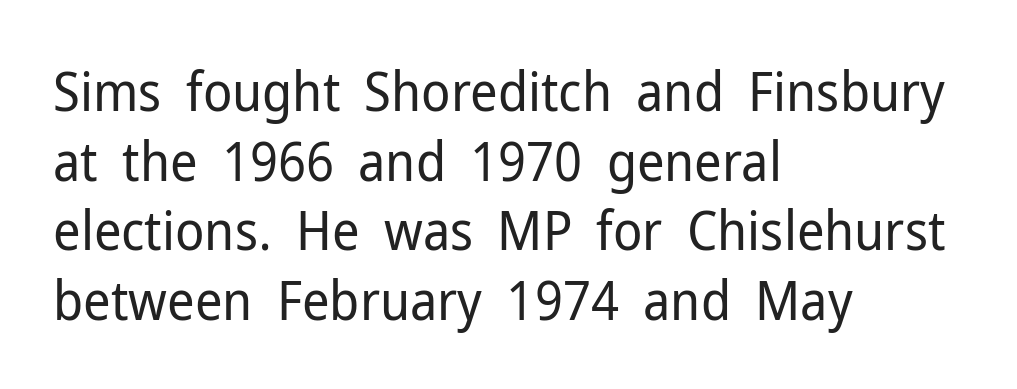
{"serif": "no", "italic": "no", "bold": "no", "weight": "regular", "width": "normal", "stroke_contrast": "low", "x_height": "medium", "monospaced": "no", "underline": "no", "align": "left", "line_spacing": "normal", "line_spacing_ratio": 1.29, "letter_spacing": "normal", "letter_spacing_em": 0.0, "glyph_px": 54}
